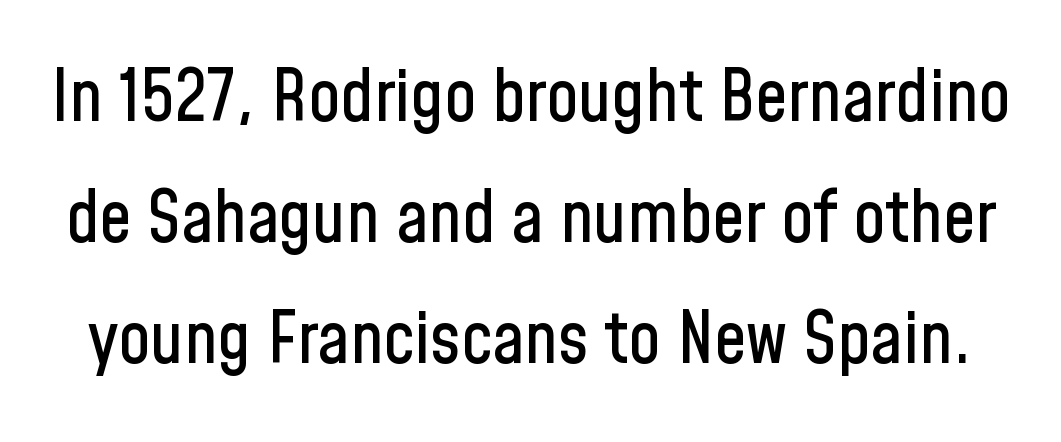
Q: Is the text italic (slanted)? A: No, it is upright.
Q: Is the typeface a serif or a sans-serif typeface? A: Sans-serif.
Q: Is the text underlined? A: No.
Q: Is the spacing between letters normal or unusually wide? A: Normal.
Q: Is the spacing between lines tight, normal or loose? A: Normal.
Q: Width (condensed, normal, or wide)? A: Condensed.
Q: Stroke contrast? A: Low.
Q: x-height? A: Medium.
Q: Monospaced? A: No.
